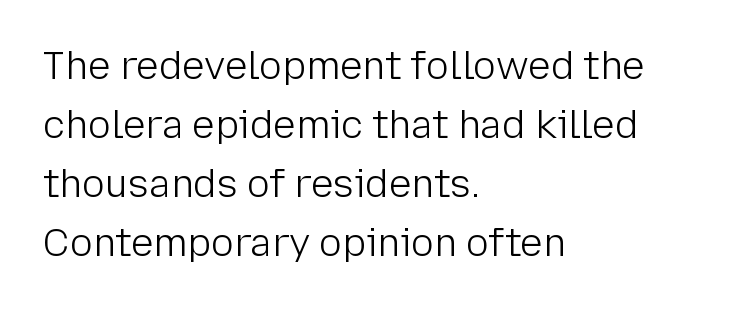
If you drew a ruler down the left edge, every line would touch it. The letters advance in unequal steps, a hallmark of proportional type. Observe the ordinary spacing: letters are neighbours, not strangers. In terms of posture, this sample is upright. Quick note: underline off.
